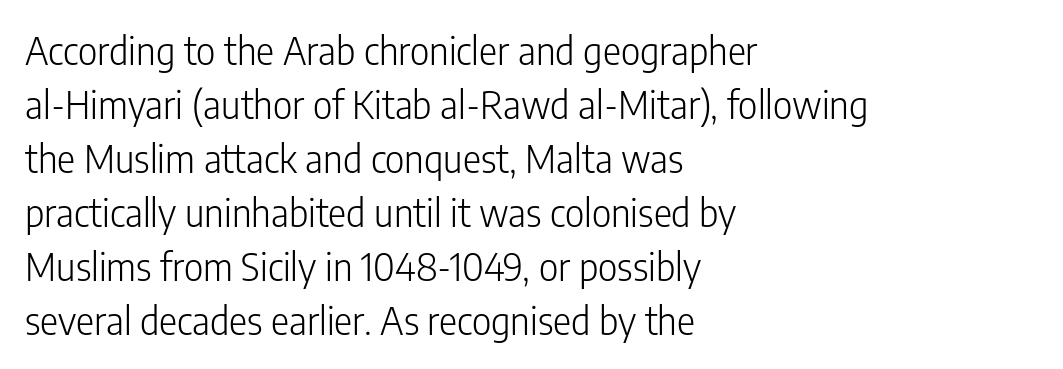
The image shows 38 px light, condensed sans-serif type, upright; set left-aligned, normal line spacing (1.42x), normal letter spacing, not underlined; low stroke contrast and a medium x-height.
